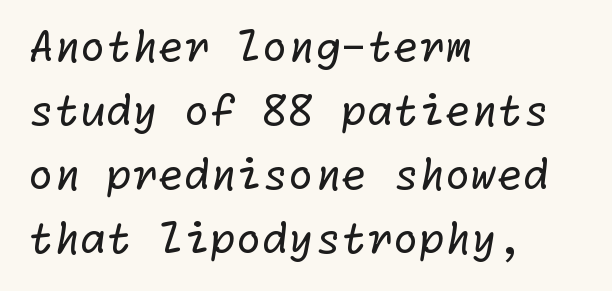
Q: Is the text bold? A: No.
Q: Is the typeface a serif or a sans-serif typeface? A: Sans-serif.
Q: Is the text underlined? A: No.
Q: How is the paragraph aligned? A: Left-aligned.
Q: Is the spacing between letters normal or unusually wide? A: Normal.
Q: Is the spacing between lines tight, normal or loose? A: Normal.
Q: Width (condensed, normal, or wide)? A: Normal.
Q: Stroke contrast? A: Low.
Q: x-height? A: Medium.
